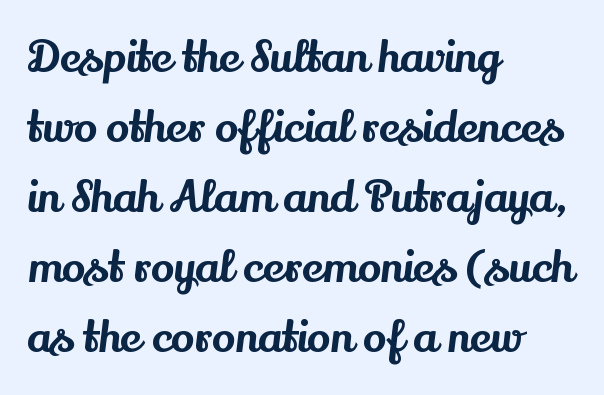
{"serif": "yes", "width": "normal", "stroke_contrast": "medium", "x_height": "small", "monospaced": "no", "underline": "no", "align": "left", "line_spacing": "normal", "line_spacing_ratio": 1.59, "letter_spacing": "normal", "letter_spacing_em": 0.0, "glyph_px": 44}
